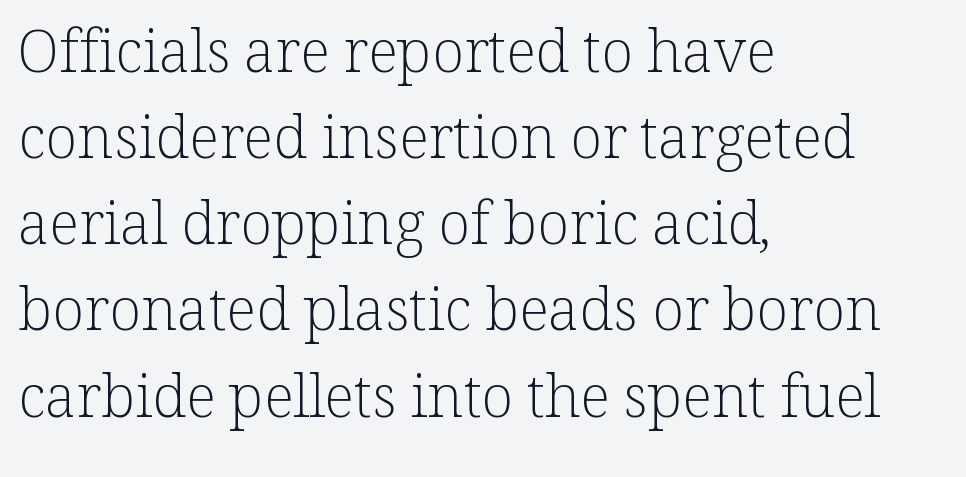
Weight class: somewhere from thin through regular. Letters rest on an invisible, unmarked baseline. Does the leading feel generous? No, just average. Every row of glyphs begins at an identical x-position on the left.
